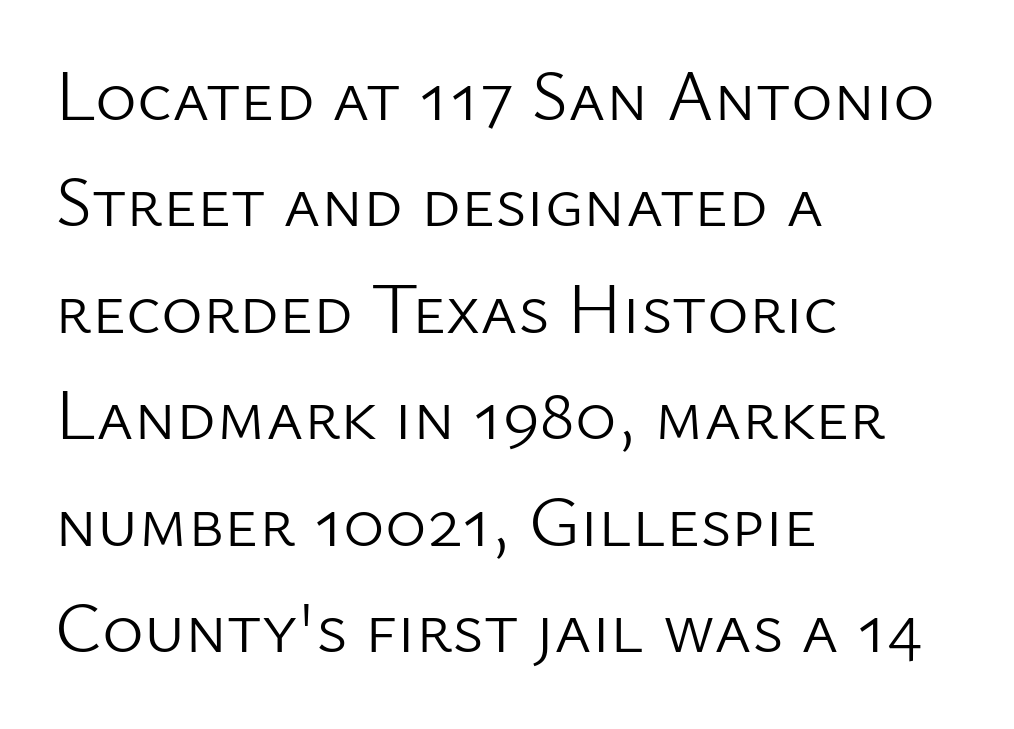
Characters follow at the spacing the type designer built in. A roman cut, with each character standing at attention. The text was rendered using a sans face with plain stroke endings. Proportional: the letters do not fall into vertical columns.
